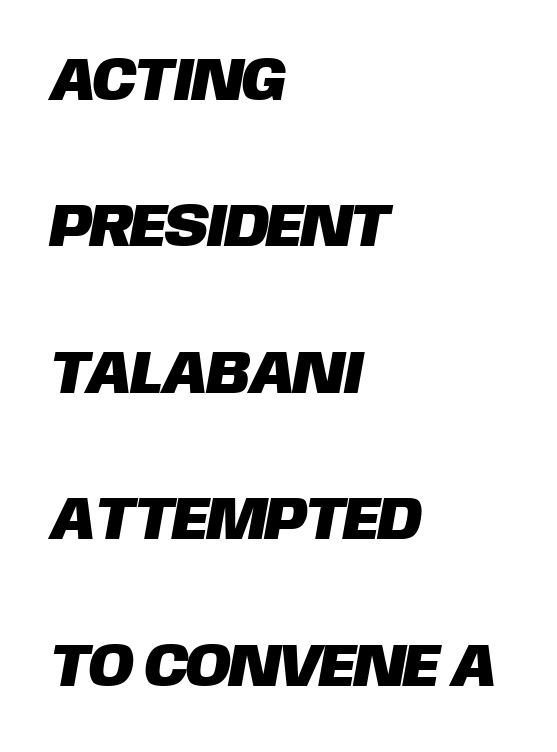
Q: Is the typeface a serif or a sans-serif typeface? A: Sans-serif.
Q: Is the text underlined? A: No.
Q: How is the paragraph aligned? A: Left-aligned.
Q: Is the spacing between letters normal or unusually wide? A: Normal.
Q: Is the spacing between lines tight, normal or loose? A: Loose.
Q: Width (condensed, normal, or wide)? A: Normal.
Q: Stroke contrast? A: Low.
Q: x-height? A: Large.
Q: Monospaced? A: No.
